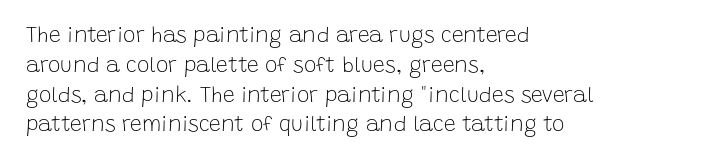
Q: Is the text bold? A: No.
Q: Is the text italic (slanted)? A: No, it is upright.
Q: Is the text underlined? A: No.
Q: How is the paragraph aligned? A: Left-aligned.
Q: Is the spacing between letters normal or unusually wide? A: Normal.
Q: Is the spacing between lines tight, normal or loose? A: Normal.
